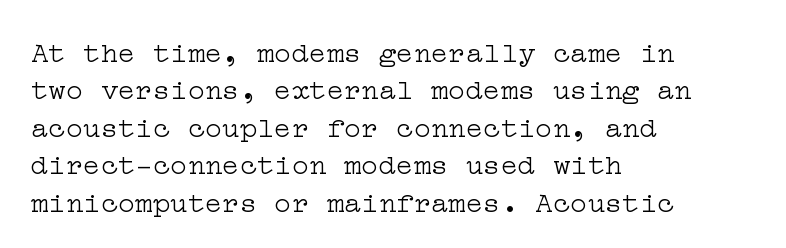
The image shows 29 px light, wide serif type, upright; set left-aligned, normal line spacing (1.29x), normal letter spacing, not underlined; low stroke contrast and a medium x-height.
